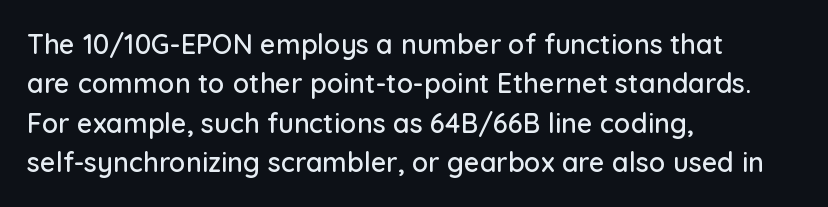
{"italic": "no", "underline": "no", "align": "left", "line_spacing": "normal", "line_spacing_ratio": 1.46, "letter_spacing": "normal", "letter_spacing_em": 0.0, "glyph_px": 27}
